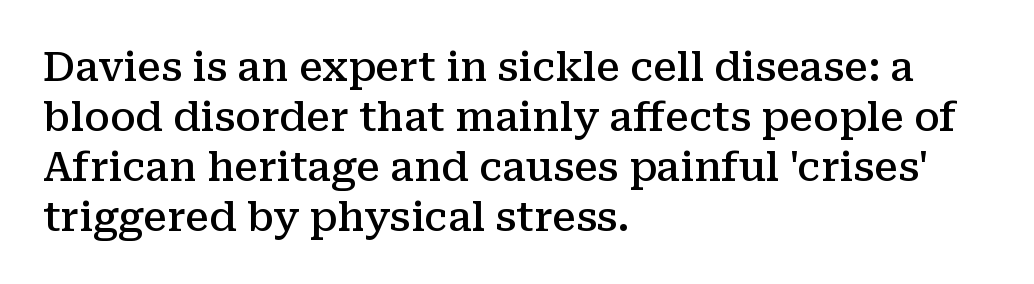
The image shows 40 px semibold serif type, upright; set left-aligned, normal line spacing (1.25x), normal letter spacing, not underlined; medium stroke contrast and a medium x-height.
